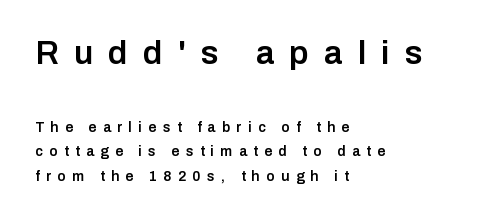
{"serif": "no", "italic": "no", "bold": "semi", "weight": "semibold", "width": "normal", "stroke_contrast": "low", "x_height": "medium", "monospaced": "no", "underline": "no", "align": "left", "line_spacing_ratio": 1.74, "letter_spacing": "wide", "letter_spacing_em": 0.46, "larger_block": "first", "size_ratio": 2.36, "glyph_px": 33}
